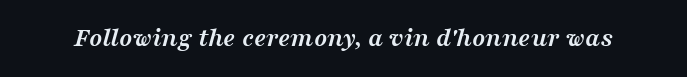
The line texture is even and compact thanks to regular tracking. Decoration check: the copy has no underline. Is the type bold? Yes — the strokes are clearly thick and heavy. These lines were composed using italics.
